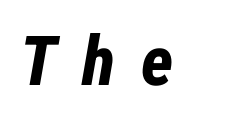
The image shows 69 px bold, condensed type, italic (leaning right); set unusually wide letter spacing (+0.37 em), not underlined; low stroke contrast and a medium x-height.
